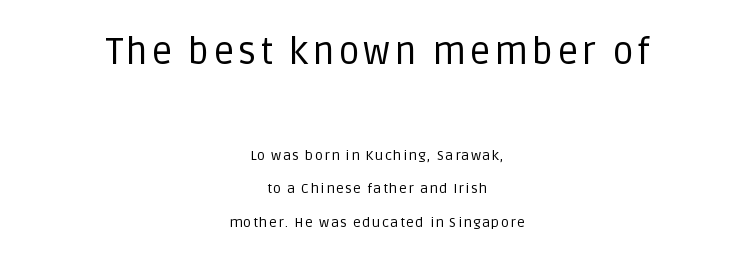
{"serif": "no", "italic": "no", "bold": "no", "weight": "regular", "width": "normal", "stroke_contrast": "low", "x_height": "large", "monospaced": "no", "underline": "no", "align": "center", "line_spacing": "loose", "line_spacing_ratio": 2.39, "larger_block": "first", "size_ratio": 2.64, "glyph_px": 37}
